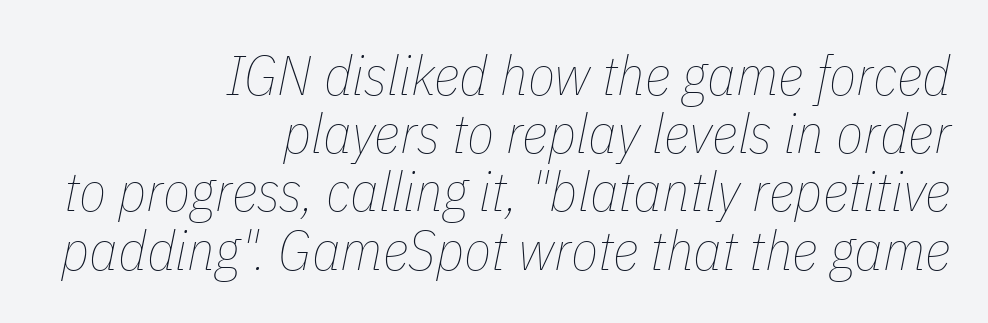
Q: Is the text bold? A: No.
Q: Is the text italic (slanted)? A: Yes, it leans right by about 11 degrees.
Q: Is the text underlined? A: No.
Q: How is the paragraph aligned? A: Right-aligned.
Q: Is the spacing between letters normal or unusually wide? A: Normal.
Q: Is the spacing between lines tight, normal or loose? A: Tight.
Q: Width (condensed, normal, or wide)? A: Condensed.
Q: Stroke contrast? A: Low.
Q: x-height? A: Medium.
Q: Monospaced? A: No.
